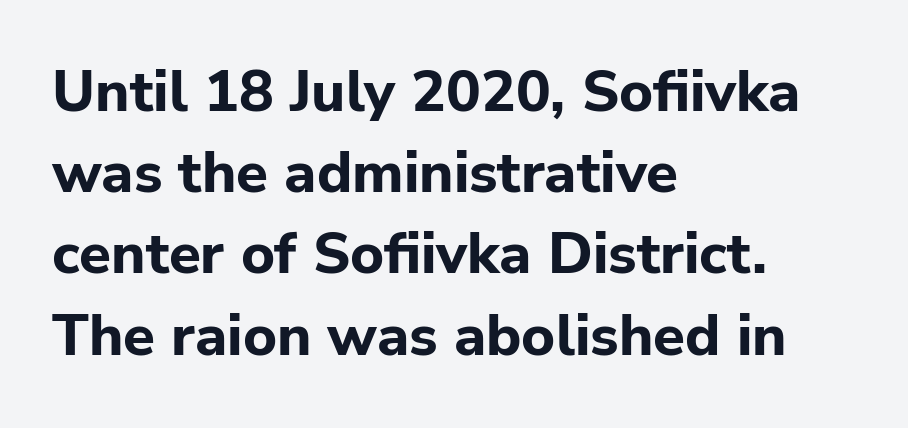
Q: Is the text bold? A: Yes.
Q: Is the text italic (slanted)? A: No, it is upright.
Q: Is the typeface a serif or a sans-serif typeface? A: Sans-serif.
Q: Is the text underlined? A: No.
Q: How is the paragraph aligned? A: Left-aligned.
Q: Is the spacing between letters normal or unusually wide? A: Normal.
Q: Is the spacing between lines tight, normal or loose? A: Normal.
Q: Width (condensed, normal, or wide)? A: Normal.
Q: Stroke contrast? A: Low.
Q: x-height? A: Medium.
Q: Monospaced? A: No.
